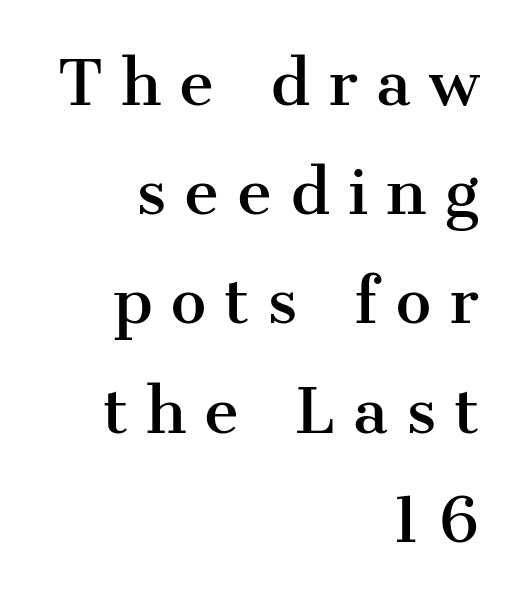
Unmarked baselines from the first word to the last. When letters stand straight like this, we call the style roman or upright. A typesetter would call this proportional, since set widths differ per character. A student would call this right alignment; a typographer would say flush right, rag left. The line texture is sparse and dotted thanks to wide tracking.
